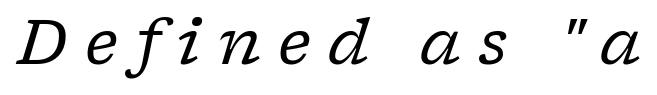
Q: Is the text bold? A: No.
Q: Is the text italic (slanted)? A: Yes, it leans right by about 17 degrees.
Q: Is the typeface a serif or a sans-serif typeface? A: Serif.
Q: Is the text underlined? A: No.
Q: Is the spacing between letters normal or unusually wide? A: Unusually wide.
Q: Width (condensed, normal, or wide)? A: Normal.
Q: Stroke contrast? A: Low.
Q: x-height? A: Medium.
Q: Monospaced? A: No.
